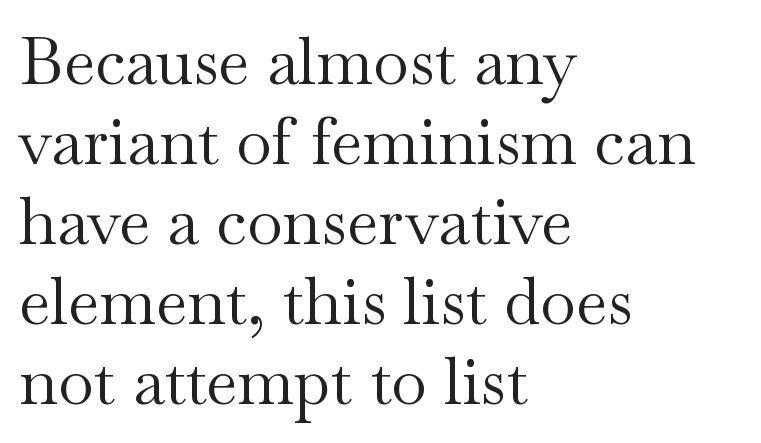
Q: Is the text bold? A: No.
Q: Is the text italic (slanted)? A: No, it is upright.
Q: Is the typeface a serif or a sans-serif typeface? A: Serif.
Q: Is the text underlined? A: No.
Q: How is the paragraph aligned? A: Left-aligned.
Q: Is the spacing between letters normal or unusually wide? A: Normal.
Q: Width (condensed, normal, or wide)? A: Wide.
Q: Stroke contrast? A: Medium.
Q: x-height? A: Small.
Q: Monospaced? A: No.
